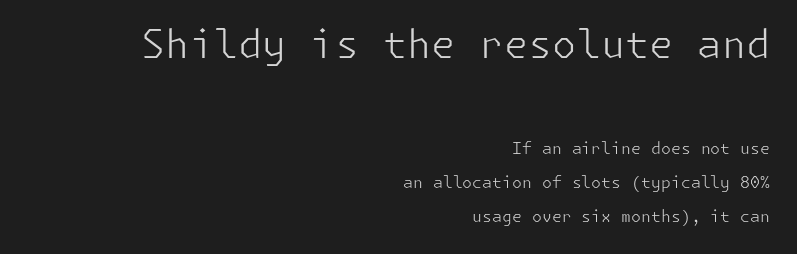
Rows of type keep a wide berth in the vertical direction. Horizontal alignment here is rightward, an uncommon choice for prose. You could call the tracking neutral — neither tight nor loose. Every character sits straight up, as roman type does. Large over small — that's the arrangement of the two blocks here. Serifs: no, the terminals of the letterforms are clean.
